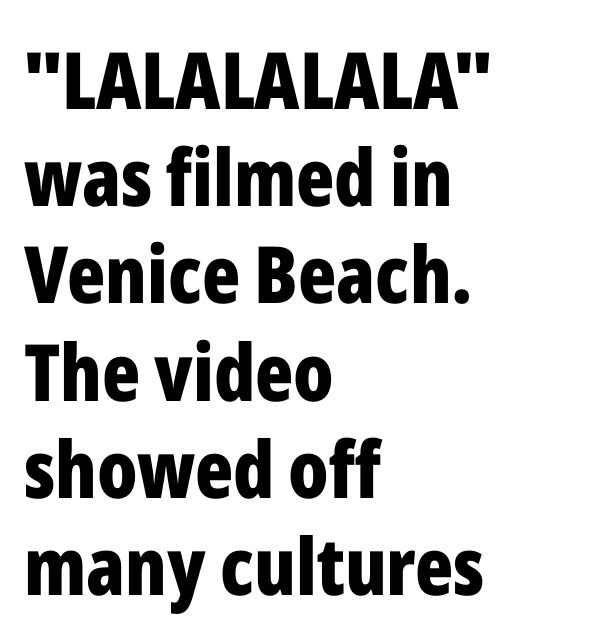
Q: Is the text bold? A: Yes.
Q: Is the text italic (slanted)? A: No, it is upright.
Q: Is the typeface a serif or a sans-serif typeface? A: Sans-serif.
Q: Is the text underlined? A: No.
Q: How is the paragraph aligned? A: Left-aligned.
Q: Is the spacing between letters normal or unusually wide? A: Normal.
Q: Width (condensed, normal, or wide)? A: Condensed.
Q: Stroke contrast? A: Low.
Q: x-height? A: Medium.
Q: Monospaced? A: No.
